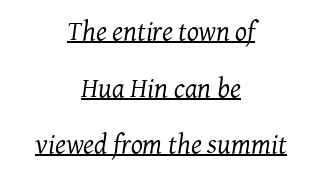
The image shows 28 px regular-weight serif type, italic (leaning right); set centered, loose line spacing (2.02x), normal letter spacing, underlined; medium stroke contrast and a medium x-height.
